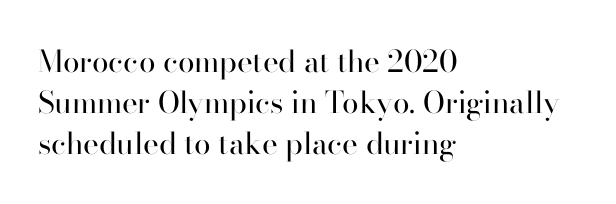
{"serif": "yes", "italic": "no", "bold": "no", "weight": "regular", "width": "normal", "stroke_contrast": "high", "x_height": "small", "monospaced": "no", "underline": "no", "align": "left", "line_spacing": "normal", "line_spacing_ratio": 1.36, "letter_spacing": "normal", "letter_spacing_em": 0.0, "glyph_px": 30}
